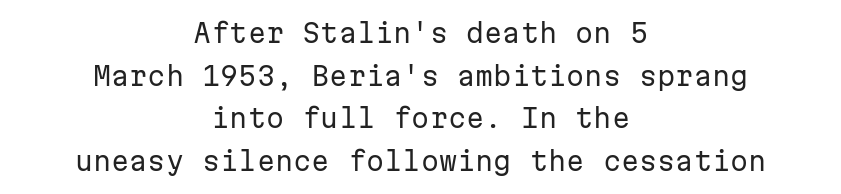
A light-to-regular cut is what we see here. Each line is balanced around a shared central axis. Only glyphs here, with clear space below each row. The line texture is even and compact thanks to regular tracking.
